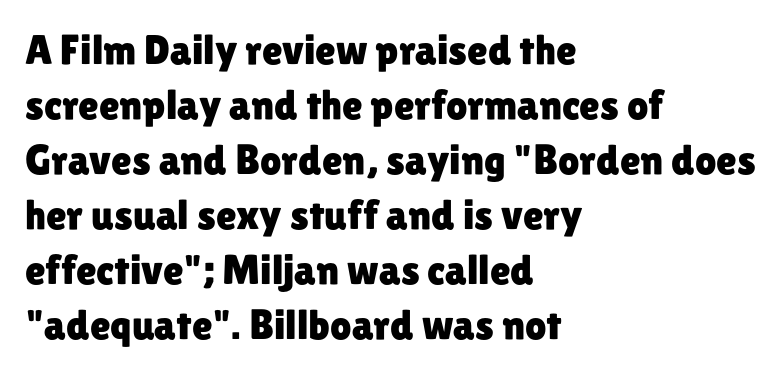
There is no visible air inserted between adjacent glyphs. Stroke terminals: plain, sans-serif. Vertically, the passage feels balanced, rows spaced as you'd expect. A typesetter would call this proportional, since set widths differ per character. The type sits square on the baseline with zero lean.
